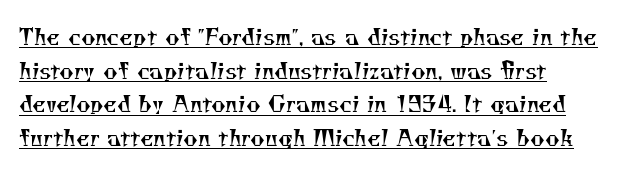
{"bold": "no", "underline": "yes", "align": "left", "line_spacing": "normal", "line_spacing_ratio": 1.53, "letter_spacing": "normal", "letter_spacing_em": 0.0, "glyph_px": 22}
